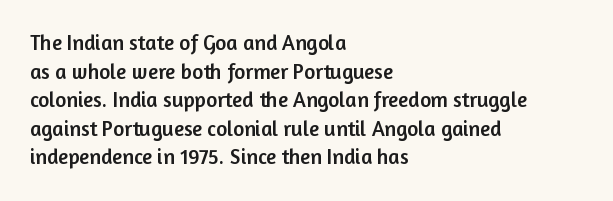
{"italic": "no", "underline": "no", "align": "left", "line_spacing": "normal", "line_spacing_ratio": 1.36, "letter_spacing": "normal", "letter_spacing_em": 0.0, "glyph_px": 21}
